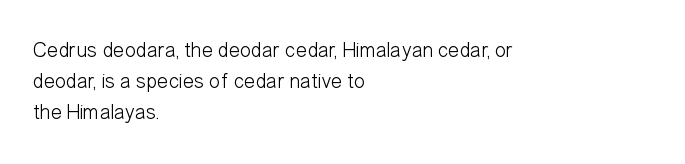
No chunkiness to these letters — they're not bold. The area under the type is left untouched. This rendering uses left alignment, leaving the right contour irregular. The font's upright variant was chosen for this text. Compared with typical body copy, the letter spacing here is the same.
